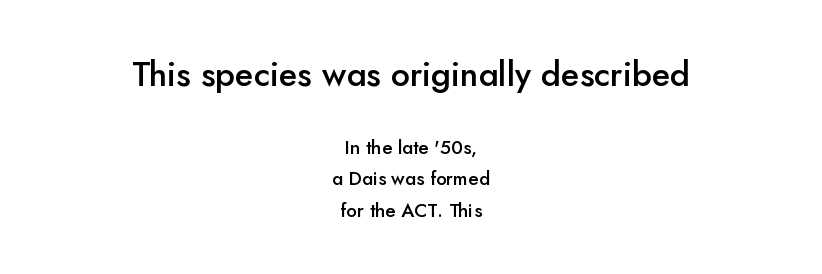
The image shows 34 px semibold sans-serif type, upright; set centered, normal line spacing (1.66x), normal letter spacing, not underlined; the first (top) block is 1.79x larger; low stroke contrast and a small x-height.
